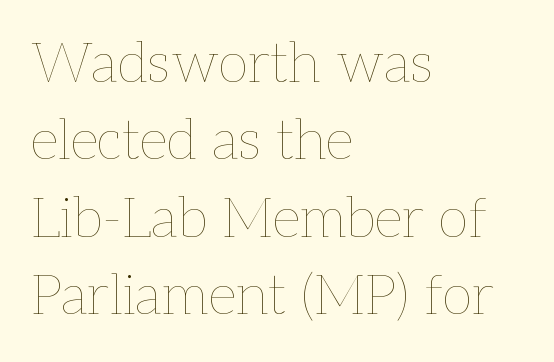
Q: Is the text bold? A: No.
Q: Is the text italic (slanted)? A: No, it is upright.
Q: Is the text underlined? A: No.
Q: How is the paragraph aligned? A: Left-aligned.
Q: Is the spacing between letters normal or unusually wide? A: Normal.
Q: Is the spacing between lines tight, normal or loose? A: Normal.
Q: Width (condensed, normal, or wide)? A: Normal.
Q: Stroke contrast? A: Low.
Q: x-height? A: Medium.
Q: Monospaced? A: No.
